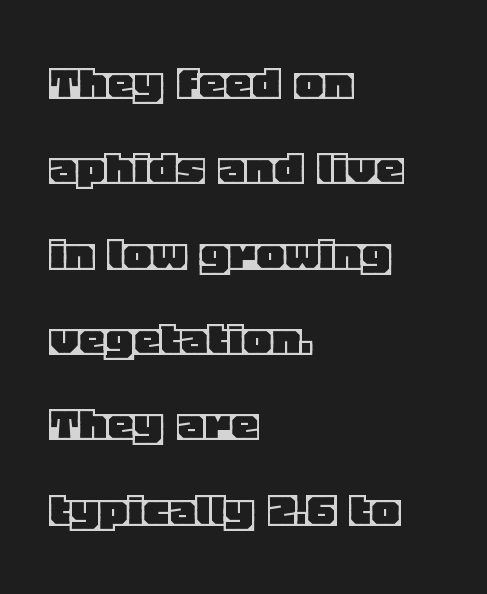
The image shows 54 px text type, upright; set left-aligned, normal line spacing (1.58x), normal letter spacing, not underlined; a large x-height.
